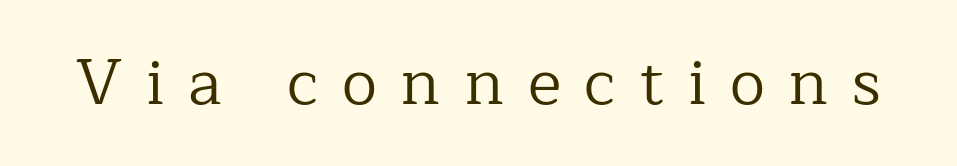
Q: Is the text bold? A: No.
Q: Is the text italic (slanted)? A: No, it is upright.
Q: Is the typeface a serif or a sans-serif typeface? A: Serif.
Q: Is the text underlined? A: No.
Q: Is the spacing between letters normal or unusually wide? A: Unusually wide.
Q: Width (condensed, normal, or wide)? A: Normal.
Q: Stroke contrast? A: Low.
Q: x-height? A: Medium.
Q: Monospaced? A: No.
